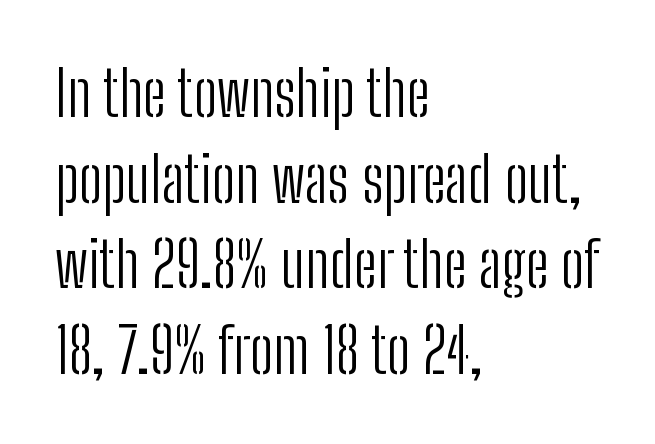
{"serif": "no", "italic": "no", "bold": "no", "weight": "light", "width": "condensed", "stroke_contrast": "low", "x_height": "medium", "monospaced": "no", "underline": "no", "align": "left", "line_spacing": "normal", "line_spacing_ratio": 1.36, "letter_spacing": "normal", "letter_spacing_em": 0.0, "glyph_px": 63}
